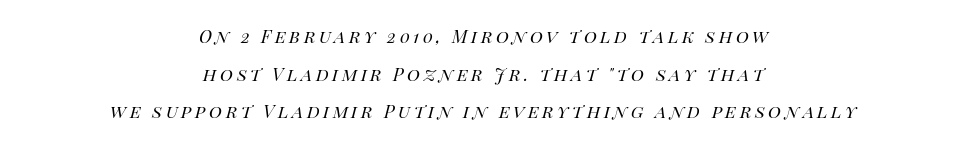
The image shows 22 px text type, italic (leaning right); set centered, line spacing 1.71x, not underlined.
